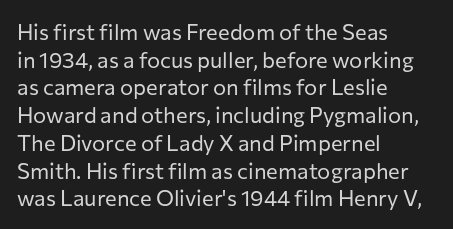
The image shows 22 px text type, upright; set left-aligned, normal line spacing (1.26x), normal letter spacing, not underlined.
